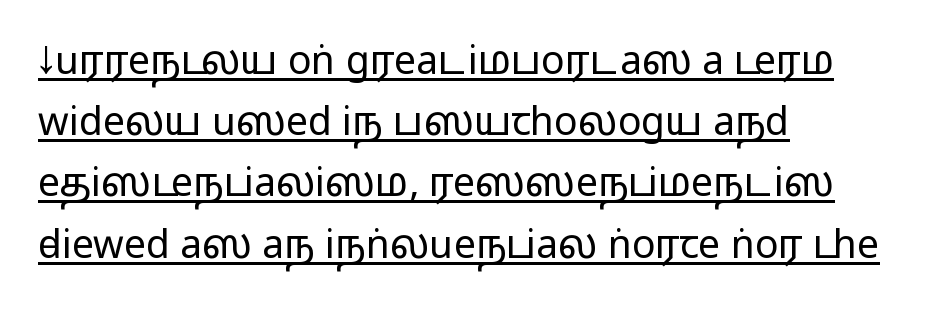
Q: Is the text italic (slanted)? A: No, it is upright.
Q: Is the typeface a serif or a sans-serif typeface? A: Sans-serif.
Q: Is the text underlined? A: Yes.
Q: How is the paragraph aligned? A: Left-aligned.
Q: Is the spacing between letters normal or unusually wide? A: Normal.
Q: Is the spacing between lines tight, normal or loose? A: Normal.
Q: Width (condensed, normal, or wide)? A: Wide.
Q: Stroke contrast? A: Medium.
Q: Monospaced? A: No.
